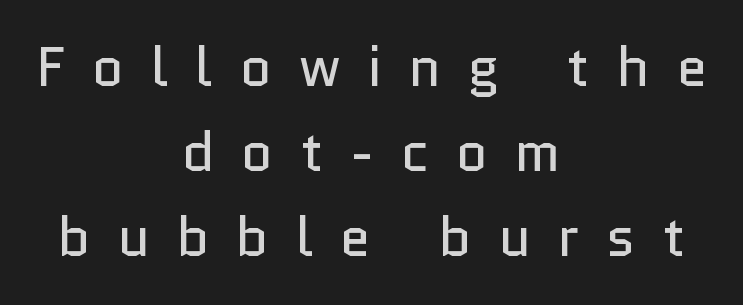
The designer left line spacing at the default. Looks like regular typesetting: each glyph gets only the width it needs. The gaps between neighbouring characters are conspicuously large. The specimen reads as upright at a glance.
